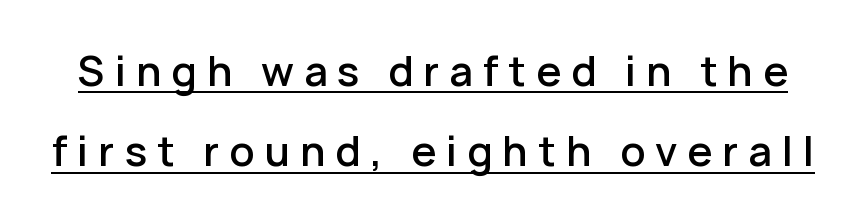
The image shows 40 px semibold sans-serif type, upright; set loose line spacing (2.01x), unusually wide letter spacing (+0.25 em), underlined; low stroke contrast and a medium x-height.
